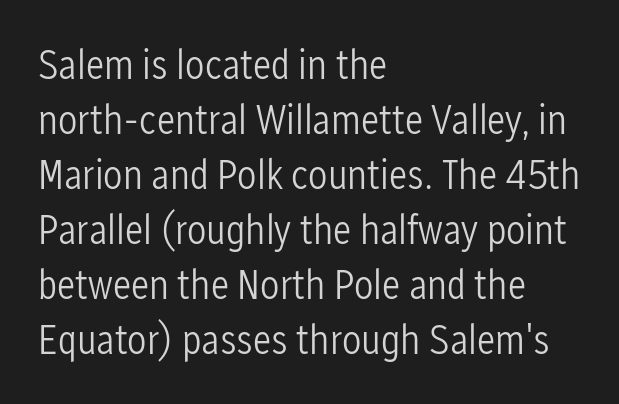
How are the letters spaced? Ordinarily, with no added tracking. Is there much room between lines? A standard amount, neither cramped nor airy. Glance below the letters and you will spot only blank space. The letters stand straight up with perfectly vertical stems.
